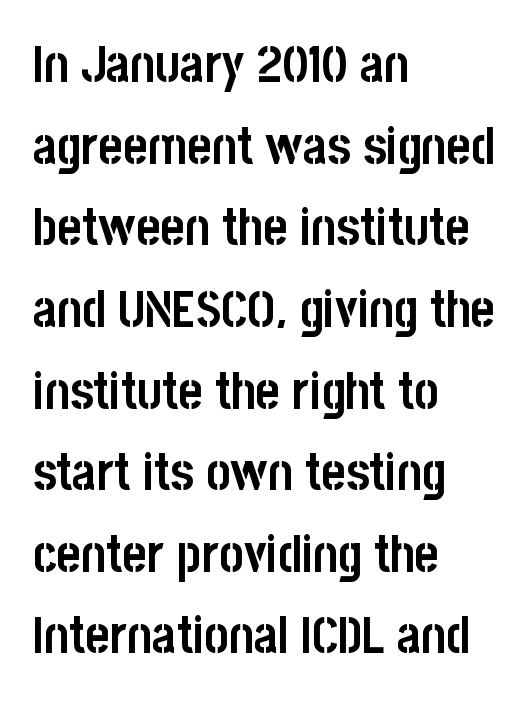
The image shows 52 px semibold, condensed sans-serif type, upright; set left-aligned, normal line spacing (1.57x), normal letter spacing, not underlined; low stroke contrast and a large x-height.
